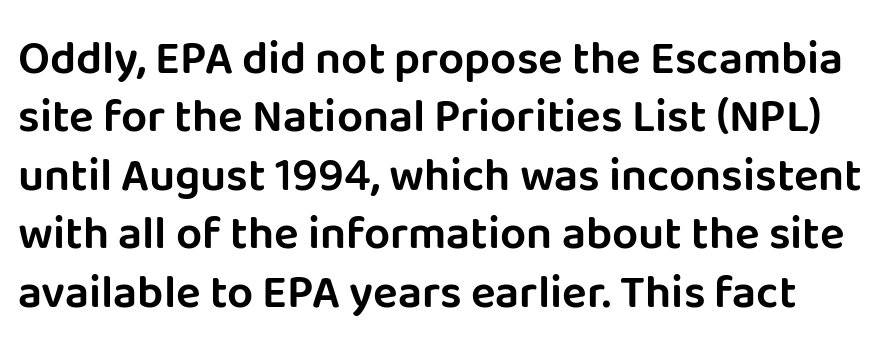
Q: Is the text italic (slanted)? A: No, it is upright.
Q: Is the typeface a serif or a sans-serif typeface? A: Sans-serif.
Q: Is the text underlined? A: No.
Q: Is the spacing between letters normal or unusually wide? A: Normal.
Q: Is the spacing between lines tight, normal or loose? A: Normal.
Q: Width (condensed, normal, or wide)? A: Normal.
Q: Stroke contrast? A: Low.
Q: x-height? A: Large.
Q: Monospaced? A: No.
